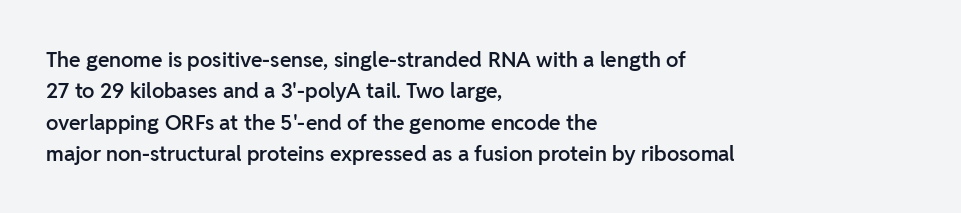
The image shows 21 px text type, upright; set left-aligned, normal line spacing (1.49x), normal letter spacing, not underlined.
